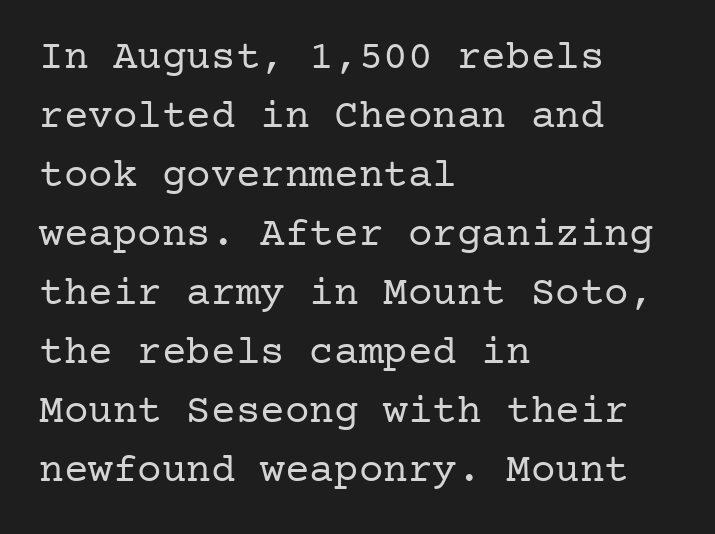
The image shows 41 px regular-weight serif type, upright; set left-aligned, normal line spacing (1.44x), normal letter spacing, not underlined; low stroke contrast and a medium x-height.
